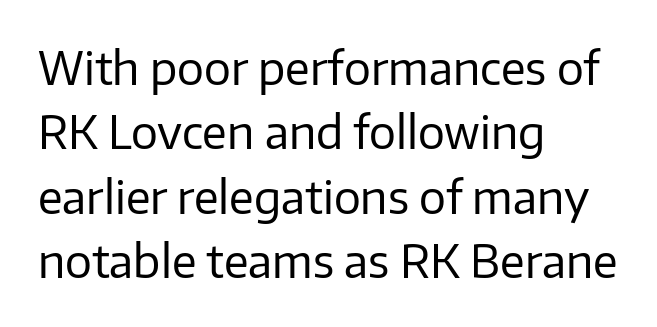
{"serif": "no", "italic": "no", "bold": "no", "weight": "regular", "width": "normal", "stroke_contrast": "low", "x_height": "medium", "monospaced": "no", "underline": "no", "align": "left", "line_spacing": "normal", "line_spacing_ratio": 1.43, "letter_spacing": "normal", "letter_spacing_em": 0.0, "glyph_px": 45}
